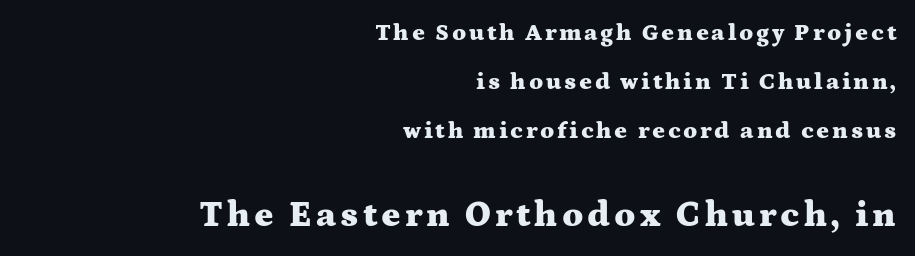
The image shows 36 px heavy, wide serif type, upright; set right-aligned, loose line spacing (2.05x), not underlined; the second (bottom) block is 1.5x larger; medium stroke contrast and a medium x-height.
